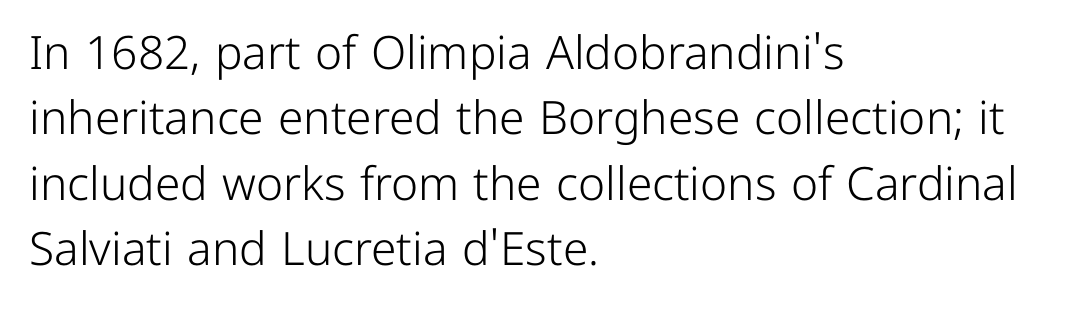
{"serif": "no", "italic": "no", "bold": "no", "weight": "light", "width": "normal", "stroke_contrast": "low", "x_height": "medium", "monospaced": "no", "underline": "no", "align": "left", "line_spacing": "normal", "line_spacing_ratio": 1.42, "letter_spacing": "normal", "letter_spacing_em": 0.0, "glyph_px": 46}
